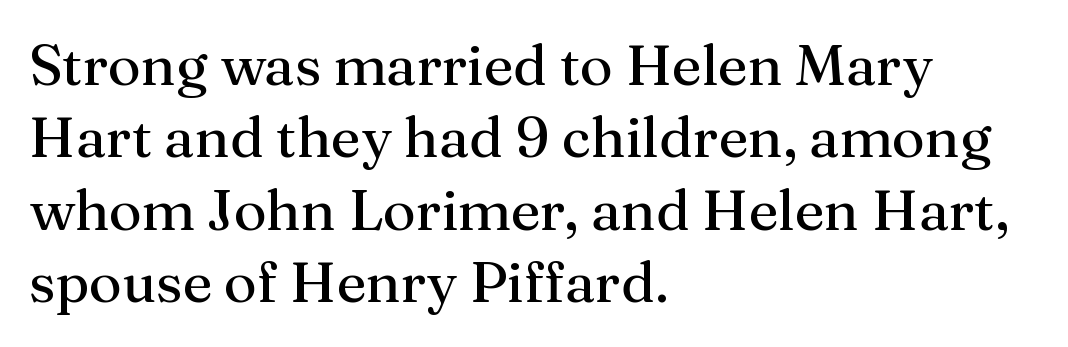
{"serif": "yes", "italic": "no", "bold": "no", "weight": "regular", "width": "normal", "stroke_contrast": "medium", "x_height": "medium", "monospaced": "no", "underline": "no", "align": "left", "line_spacing": "normal", "line_spacing_ratio": 1.27, "letter_spacing": "normal", "letter_spacing_em": 0.0, "glyph_px": 57}
